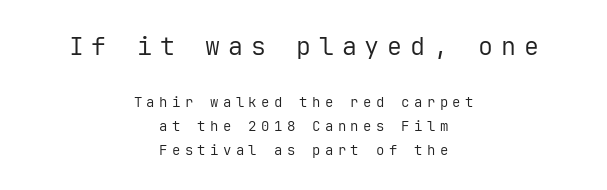
Typeset on center — no edge is straight. These two chunks differ in scale, with the top chunk taking the larger measure. Letter spacing: wide. Weight: in the light-to-regular range.
